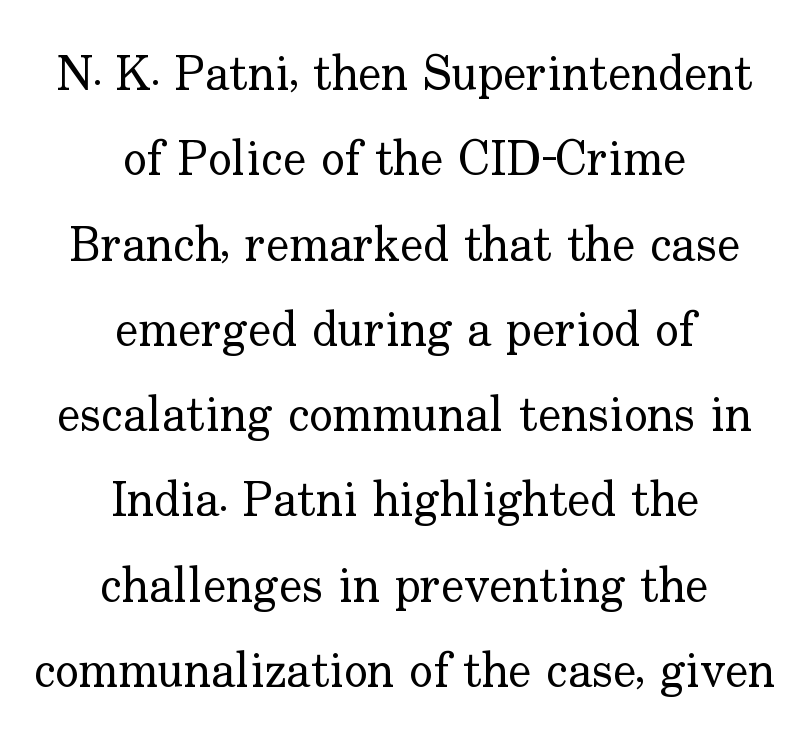
{"serif": "yes", "italic": "no", "bold": "no", "weight": "regular", "width": "normal", "stroke_contrast": "low", "x_height": "small", "monospaced": "no", "underline": "no", "align": "center", "line_spacing_ratio": 1.74, "letter_spacing": "normal", "letter_spacing_em": 0.0, "glyph_px": 49}
